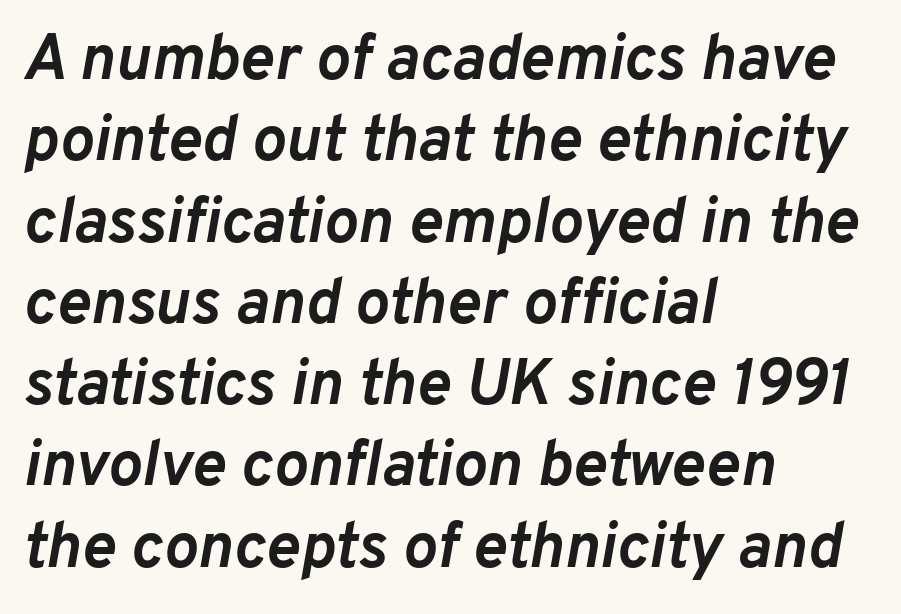
{"italic": "yes", "lean": "right", "slant_degrees": 10, "bold": "yes", "weight": "semibold", "width": "normal", "stroke_contrast": "low", "x_height": "medium", "monospaced": "no", "underline": "no", "align": "left", "line_spacing": "normal", "line_spacing_ratio": 1.27, "letter_spacing": "normal", "letter_spacing_em": 0.0, "glyph_px": 64}
